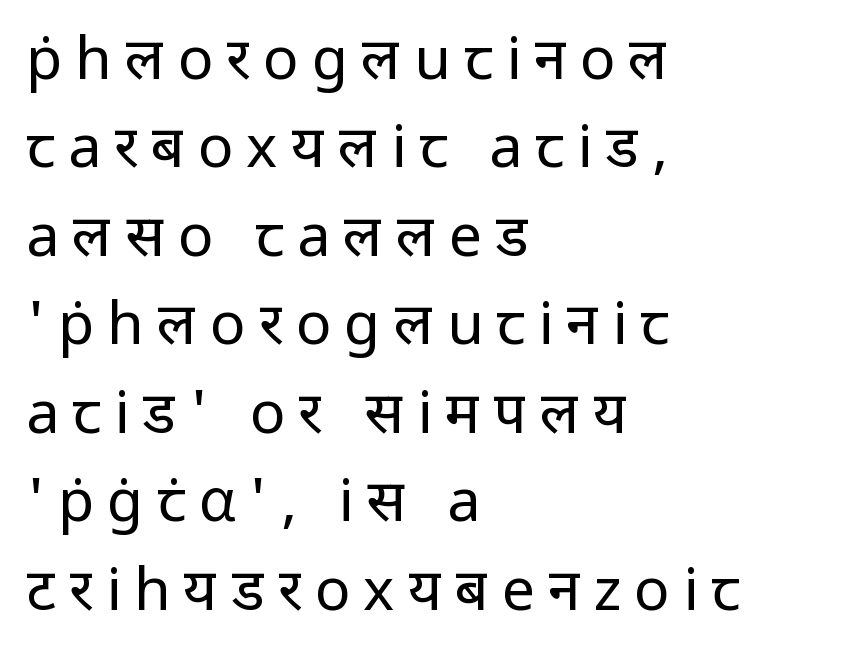
{"serif": "no", "italic": "no", "bold": "no", "weight": "regular", "width": "normal", "stroke_contrast": "low", "x_height": "medium", "monospaced": "no", "underline": "no", "align": "left", "line_spacing": "normal", "line_spacing_ratio": 1.5, "letter_spacing": "wide", "letter_spacing_em": 0.22, "glyph_px": 59}
